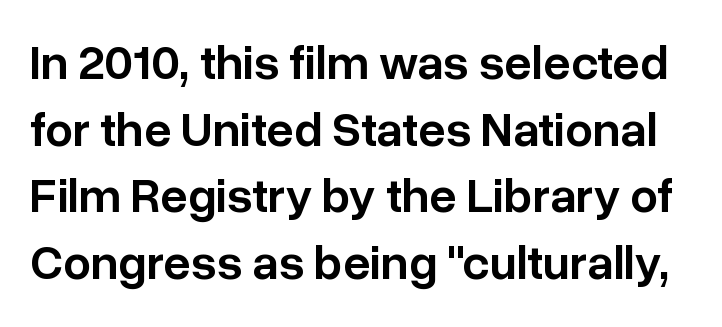
{"serif": "no", "italic": "no", "bold": "semi", "weight": "semibold", "width": "normal", "stroke_contrast": "low", "x_height": "medium", "monospaced": "no", "underline": "no", "line_spacing": "normal", "line_spacing_ratio": 1.36, "letter_spacing": "normal", "letter_spacing_em": 0.0, "glyph_px": 49}
